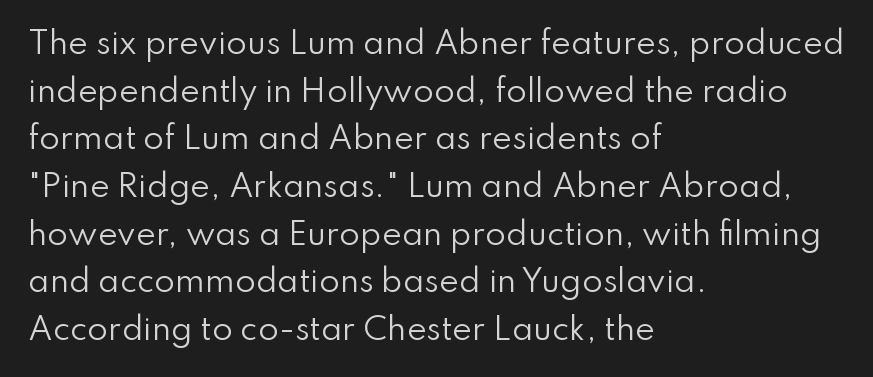
Q: Is the text bold? A: No.
Q: Is the text italic (slanted)? A: No, it is upright.
Q: Is the typeface a serif or a sans-serif typeface? A: Sans-serif.
Q: Is the text underlined? A: No.
Q: How is the paragraph aligned? A: Left-aligned.
Q: Is the spacing between letters normal or unusually wide? A: Normal.
Q: Is the spacing between lines tight, normal or loose? A: Normal.
Q: Width (condensed, normal, or wide)? A: Normal.
Q: Stroke contrast? A: Low.
Q: x-height? A: Small.
Q: Monospaced? A: No.
